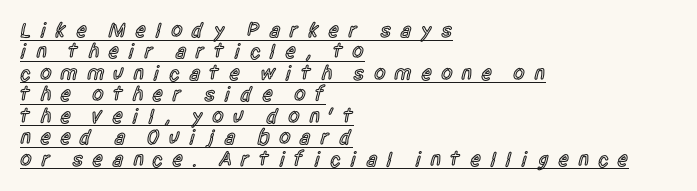
Every letter is mildly thick-stroked: semibold rather than bold. Students, observe: this is what under-led, compact text looks like. Glance below the letters and you will spot a drawn line. Left-aligned paragraph, ragged on the right. The gaps between neighbouring characters are conspicuously large.
